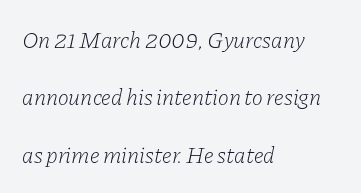
Q: Is the text bold? A: No.
Q: Is the text italic (slanted)? A: Yes, it leans right by about 11 degrees.
Q: Is the text underlined? A: No.
Q: How is the paragraph aligned? A: Left-aligned.
Q: Is the spacing between letters normal or unusually wide? A: Normal.
Q: Is the spacing between lines tight, normal or loose? A: Loose.
